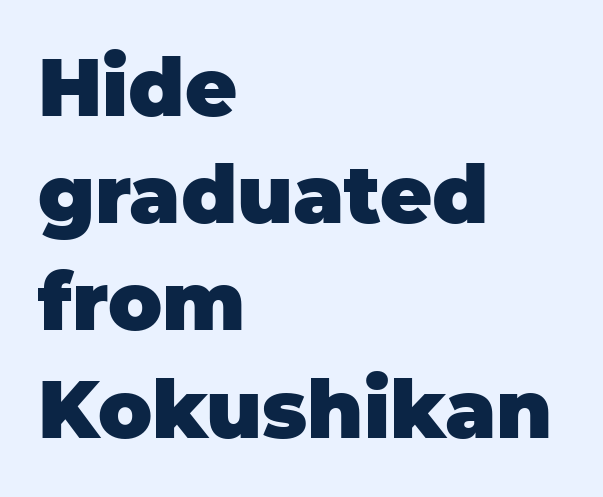
The image shows 80 px heavy sans-serif type, upright; set left-aligned, normal line spacing (1.34x), normal letter spacing, not underlined; low stroke contrast and a large x-height.
